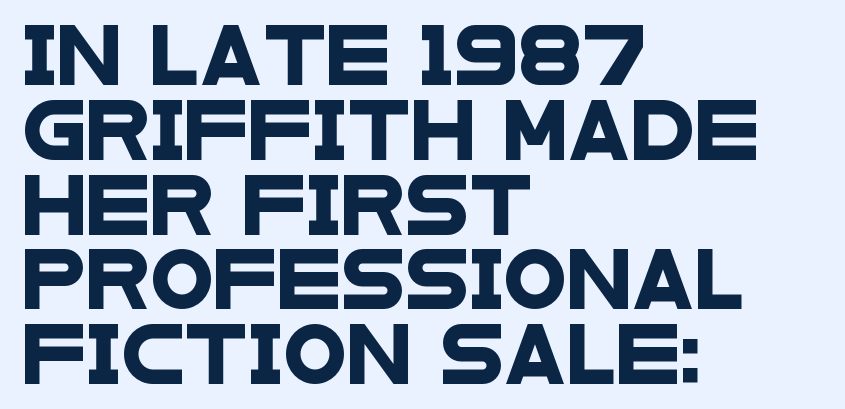
The image shows 58 px wide sans-serif type; set left-aligned, normal line spacing (1.29x), normal letter spacing, not underlined; low stroke contrast and a large x-height.
